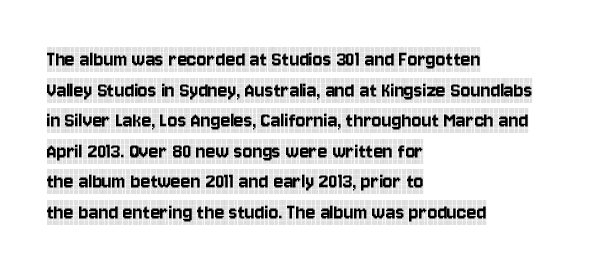
A typesetter would call this leading conventional body-copy spacing. No italicization has been applied; the sample stays upright. Tracking value appears to be zero — textbook default spacing. Short and long lines alike share a common starting point at left. Decoration check: the copy has no underline.
